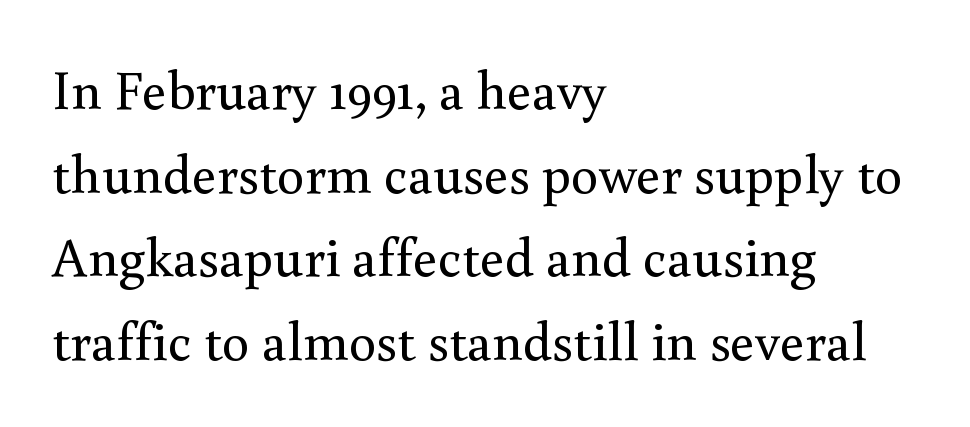
{"serif": "yes", "italic": "no", "bold": "no", "weight": "regular", "width": "normal", "stroke_contrast": "medium", "x_height": "small", "monospaced": "no", "underline": "no", "align": "left", "line_spacing": "normal", "line_spacing_ratio": 1.52, "letter_spacing": "normal", "letter_spacing_em": 0.0, "glyph_px": 55}
